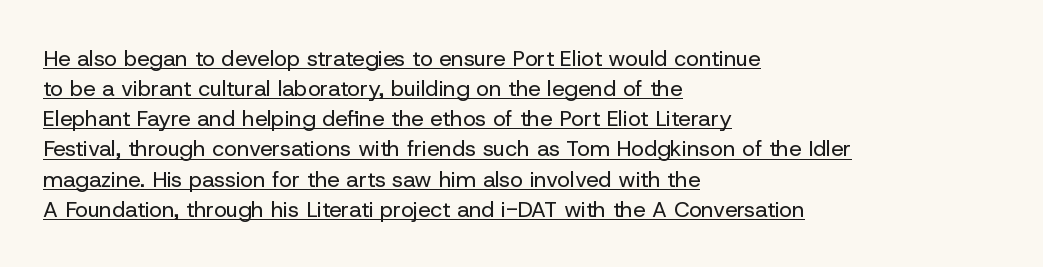
The image shows 22 px text type, upright; set left-aligned, normal line spacing (1.37x), normal letter spacing, underlined.
